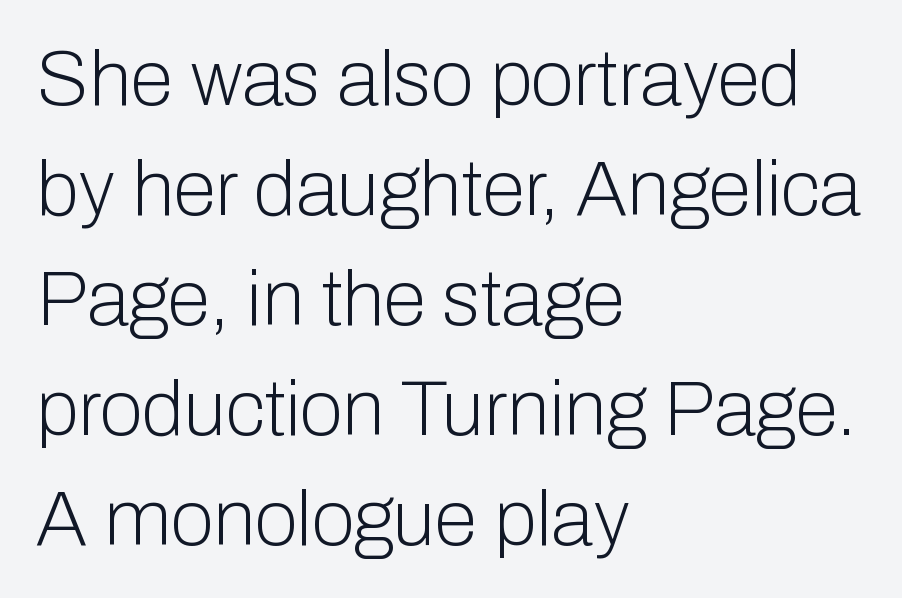
The strokes carry an ordinary text weight at most. Each line starts at the same left margin while the right side varies. The glyphs are unaccompanied by any horizontal stroke below them. You can tell it's not italic because the verticals are truly vertical. The passage shown is typed in a proportional face where columns would drift.
